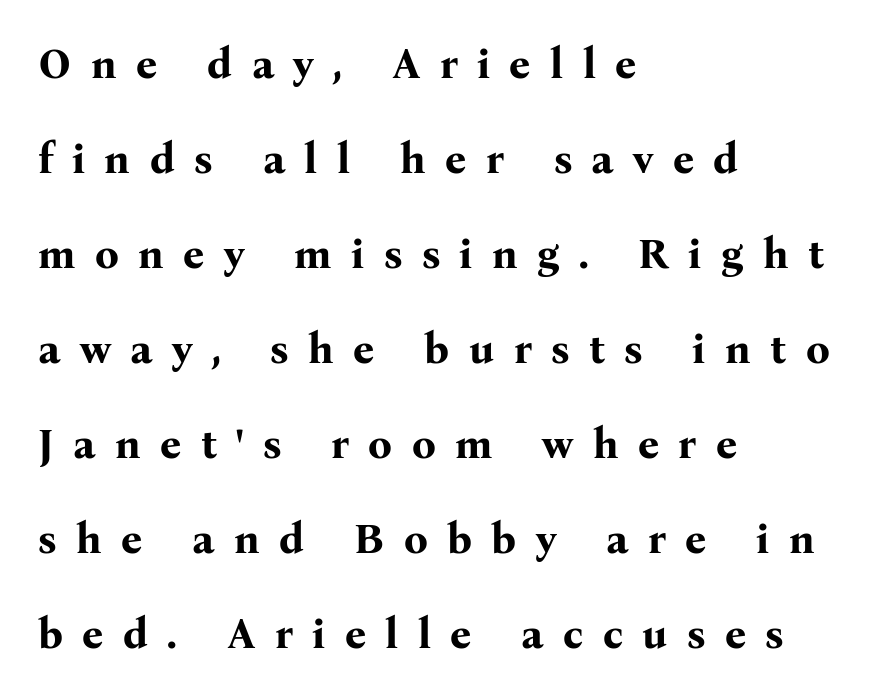
Q: Is the text bold? A: Yes.
Q: Is the text italic (slanted)? A: No, it is upright.
Q: Is the typeface a serif or a sans-serif typeface? A: Serif.
Q: Is the text underlined? A: No.
Q: How is the paragraph aligned? A: Left-aligned.
Q: Is the spacing between letters normal or unusually wide? A: Unusually wide.
Q: Is the spacing between lines tight, normal or loose? A: Loose.
Q: Width (condensed, normal, or wide)? A: Normal.
Q: Stroke contrast? A: Medium.
Q: x-height? A: Medium.
Q: Monospaced? A: No.
